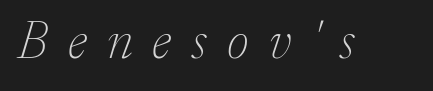
The image shows 54 px thin serif type, italic (leaning right); set unusually wide letter spacing (+0.37 em), not underlined; low stroke contrast and a small x-height.
